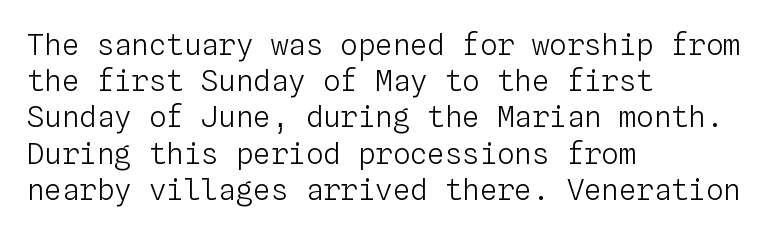
Every character sits straight up, as roman type does. Anything drawn beneath the words? Only blank space. The face looks like a standard text weight, possibly lighter. How would I describe the line gaps? Plain and ordinary.
